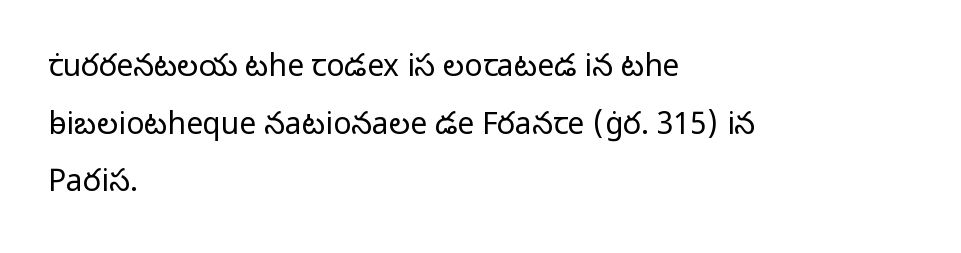
Check where the strokes stop: nothing finishes them off — pure sans. The typography opts for an upright posture over an oblique one. The lines are quadded left. Bare-footed words on every line.
